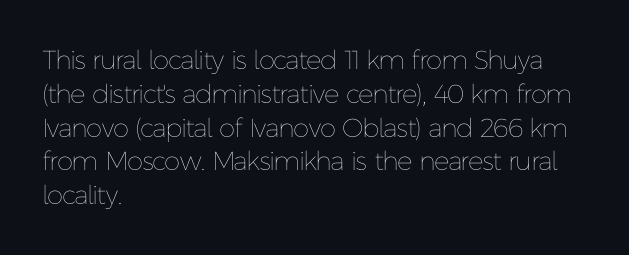
{"italic": "no", "bold": "no", "underline": "no", "align": "left", "line_spacing": "normal", "line_spacing_ratio": 1.3, "letter_spacing": "normal", "letter_spacing_em": 0.0, "glyph_px": 26}
